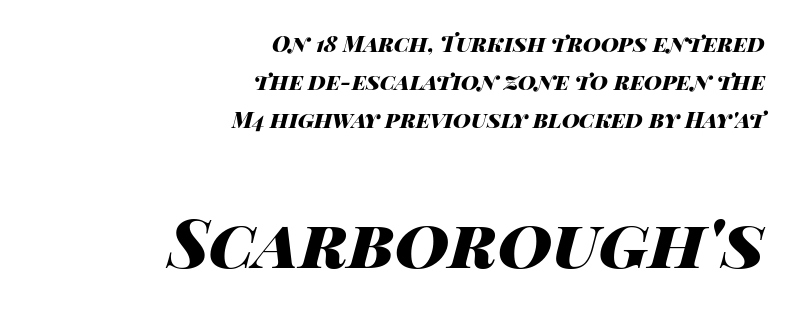
Q: Is the text bold? A: Yes.
Q: Is the text italic (slanted)? A: Yes, it leans right by about 14 degrees.
Q: Is the text underlined? A: No.
Q: How is the paragraph aligned? A: Right-aligned.
Q: Is the spacing between letters normal or unusually wide? A: Normal.
Q: Which block of text is set in a larger size, the first (top) or the second (bottom)? A: The second (bottom) one.
Q: Width (condensed, normal, or wide)? A: Wide.
Q: Stroke contrast? A: High.
Q: x-height? A: Large.
Q: Monospaced? A: No.
